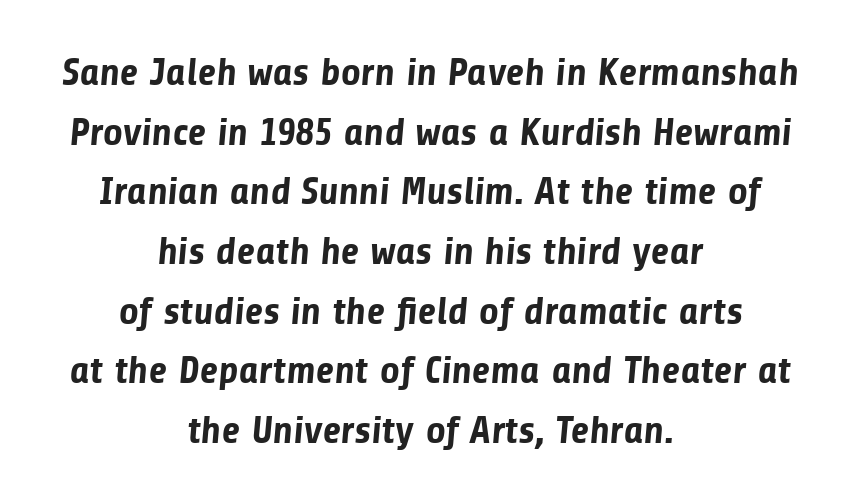
Q: Is the text bold? A: Yes.
Q: Is the typeface a serif or a sans-serif typeface? A: Sans-serif.
Q: Is the text underlined? A: No.
Q: How is the paragraph aligned? A: Centered.
Q: Is the spacing between letters normal or unusually wide? A: Normal.
Q: Is the spacing between lines tight, normal or loose? A: Normal.
Q: Width (condensed, normal, or wide)? A: Normal.
Q: Stroke contrast? A: Low.
Q: x-height? A: Medium.
Q: Monospaced? A: No.
